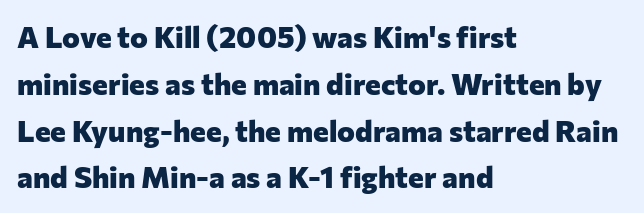
Summary of vertical rhythm: regular, with standard interline spacing. A roman cut, with each character standing at attention. A typesetter would label this face a sans. The baseline area is clear.
